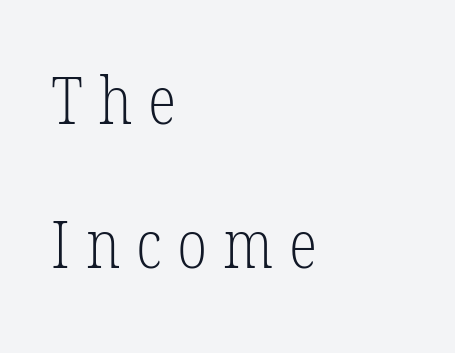
Q: Is the text bold? A: No.
Q: Is the text italic (slanted)? A: No, it is upright.
Q: Is the typeface a serif or a sans-serif typeface? A: Serif.
Q: Is the text underlined? A: No.
Q: How is the paragraph aligned? A: Left-aligned.
Q: Is the spacing between letters normal or unusually wide? A: Unusually wide.
Q: Is the spacing between lines tight, normal or loose? A: Loose.
Q: Width (condensed, normal, or wide)? A: Condensed.
Q: Stroke contrast? A: Low.
Q: x-height? A: Medium.
Q: Monospaced? A: No.
